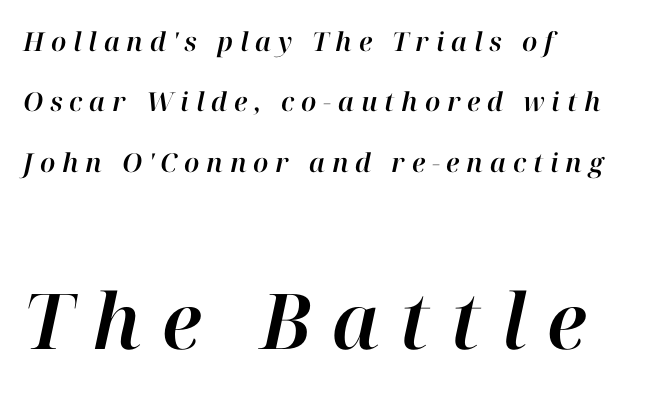
Q: Is the text italic (slanted)? A: Yes, it leans right by about 12 degrees.
Q: Is the text underlined? A: No.
Q: How is the paragraph aligned? A: Left-aligned.
Q: Is the spacing between letters normal or unusually wide? A: Unusually wide.
Q: Is the spacing between lines tight, normal or loose? A: Loose.
Q: Which block of text is set in a larger size, the first (top) or the second (bottom)? A: The second (bottom) one.
Q: Width (condensed, normal, or wide)? A: Normal.
Q: Stroke contrast? A: High.
Q: x-height? A: Medium.
Q: Monospaced? A: No.
